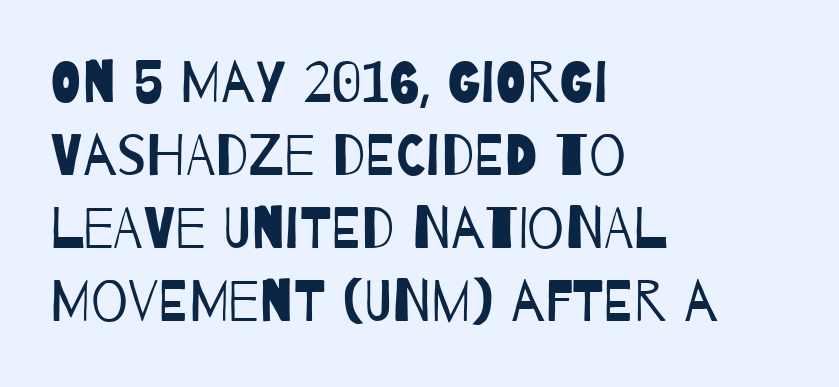
The letters advance in unequal steps, a hallmark of proportional type. Think standard paragraph weight, or any step lighter than that. A student would call this left alignment; a typographer would say flush left, rag right. Check where the strokes stop: nothing finishes them off — pure sans.
